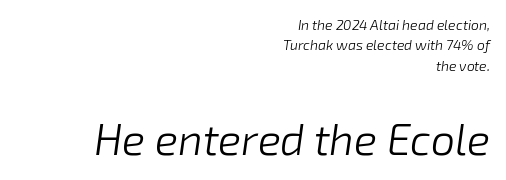
{"italic": "yes", "lean": "right", "slant_degrees": 8, "bold": "no", "weight": "light", "width": "normal", "stroke_contrast": "low", "x_height": "medium", "monospaced": "no", "underline": "no", "align": "right", "line_spacing": "normal", "line_spacing_ratio": 1.46, "letter_spacing": "normal", "letter_spacing_em": 0.0, "larger_block": "second", "size_ratio": 3.07, "glyph_px": 43}
